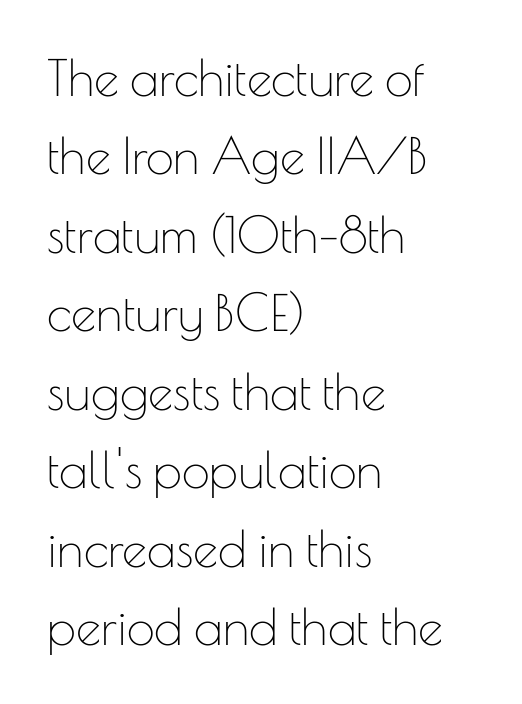
The image shows 50 px thin sans-serif type, upright; set left-aligned, normal line spacing (1.57x), normal letter spacing, not underlined; low stroke contrast and a small x-height.
